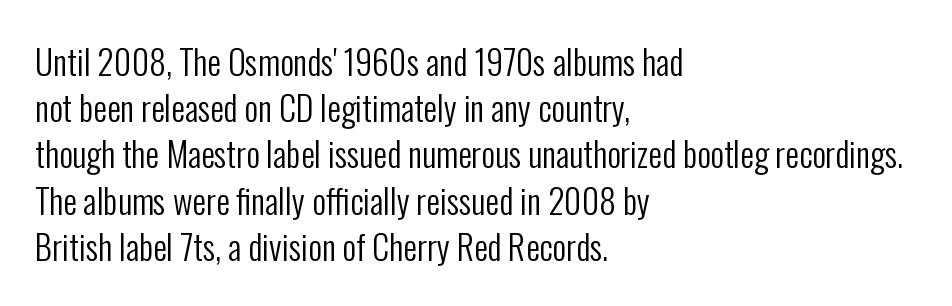
In terms of letterspacing, this is plain default setting. Baseline-to-baseline distance is the conventional proportion of letter height. Does the copy run flush right? No — it runs flush left. Posture: upright roman. This sample uses a sans-serif face.
